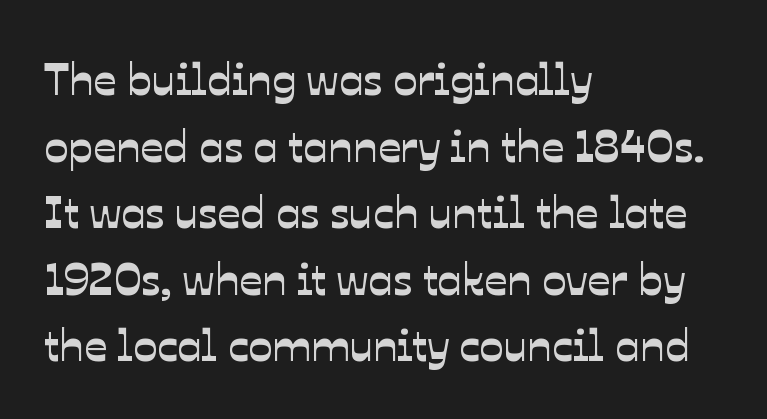
The image shows 45 px sans-serif type; set left-aligned, normal line spacing (1.48x), normal letter spacing, not underlined; low stroke contrast and a medium x-height.
